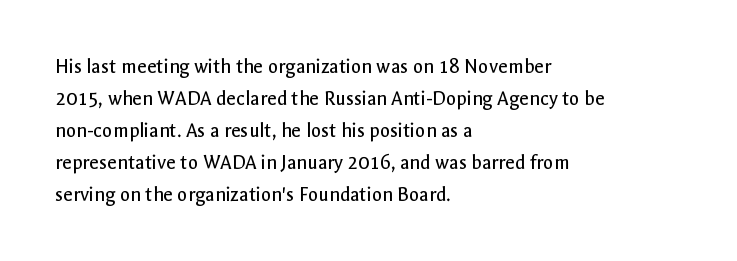
{"italic": "no", "bold": "no", "underline": "no", "align": "left", "line_spacing": "normal", "line_spacing_ratio": 1.52, "letter_spacing": "normal", "letter_spacing_em": 0.0, "glyph_px": 21}
